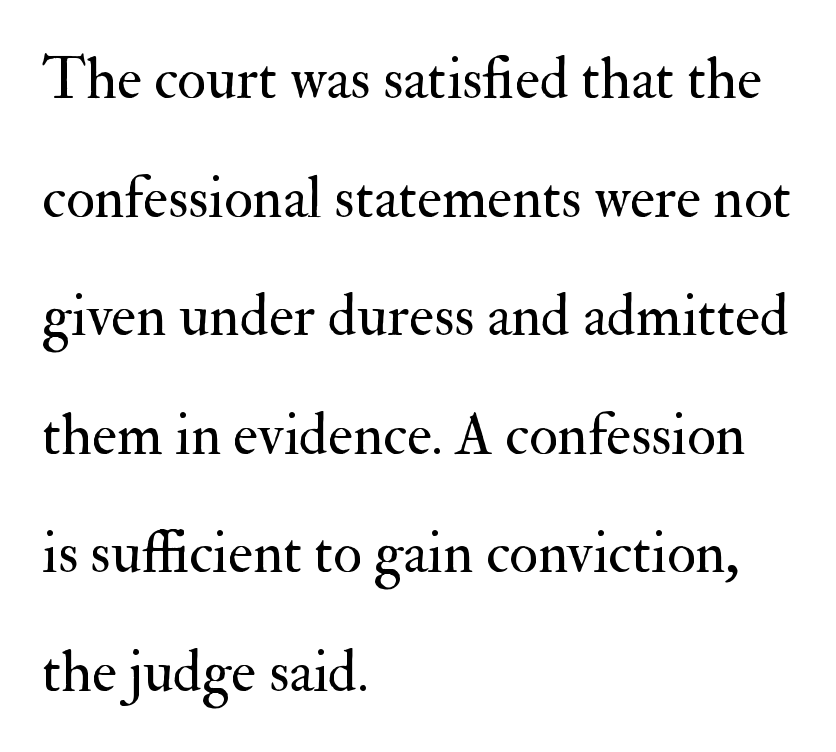
The image shows 59 px regular-weight serif type, upright; set left-aligned, loose line spacing (2.01x), normal letter spacing, not underlined; medium stroke contrast and a small x-height.
